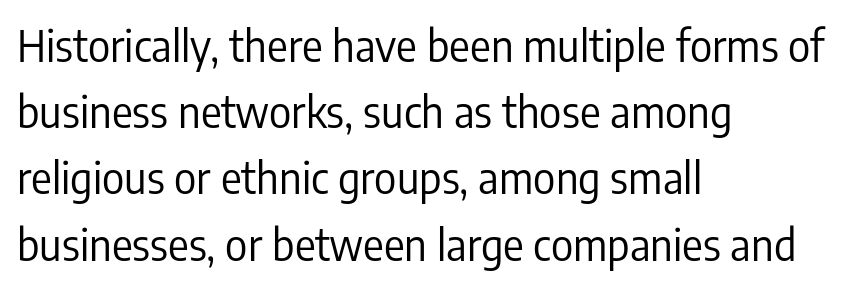
The image shows 43 px regular-weight, condensed sans-serif type, upright; set left-aligned, normal line spacing (1.54x), normal letter spacing, not underlined; low stroke contrast and a medium x-height.
